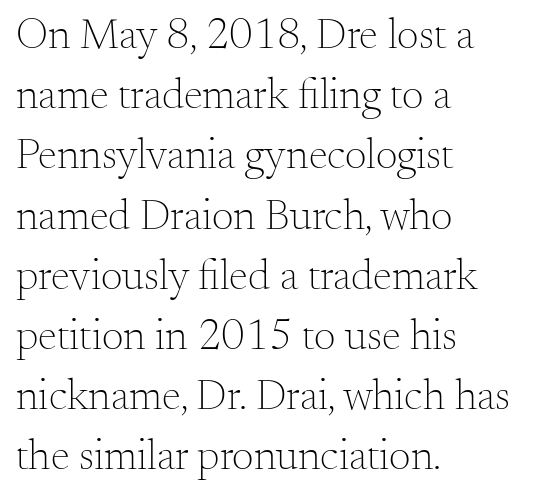
{"serif": "yes", "italic": "no", "bold": "no", "weight": "light", "width": "normal", "stroke_contrast": "medium", "x_height": "small", "monospaced": "no", "underline": "no", "align": "left", "line_spacing": "normal", "line_spacing_ratio": 1.4, "letter_spacing": "normal", "letter_spacing_em": 0.0, "glyph_px": 43}
